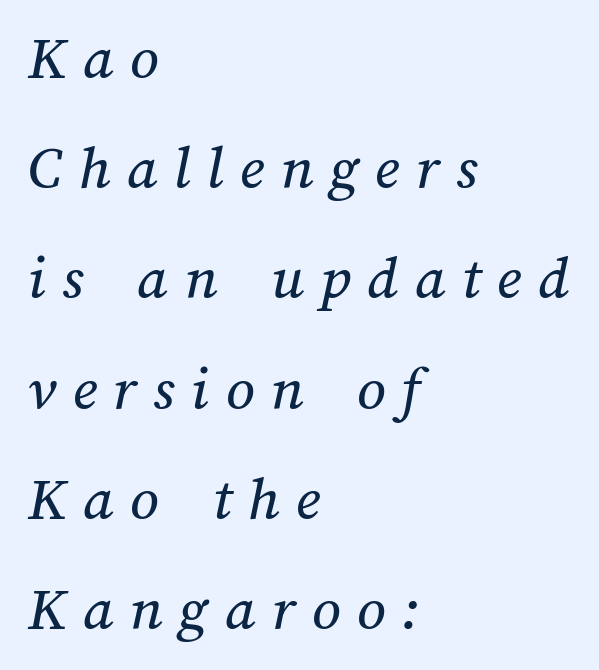
A typesetter would call this proportional, since set widths differ per character. Which margin do the lines hug? The left one — the right edge is uneven. Here the glyphs are tracked loosely, breaking word shapes into spaced letters. Plain, unruled lines of type.
